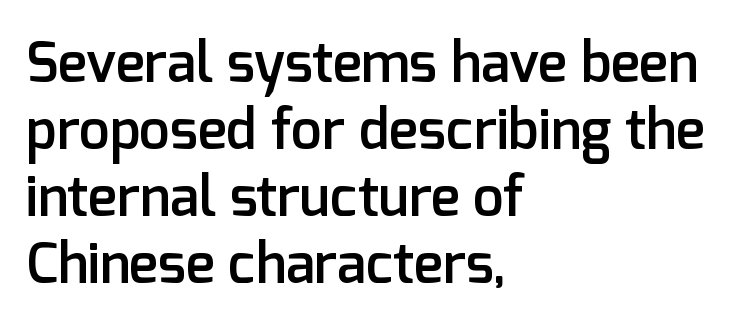
The image shows 55 px semibold sans-serif type, upright; set left-aligned, line spacing 1.22x, normal letter spacing, not underlined; low stroke contrast and a medium x-height.
